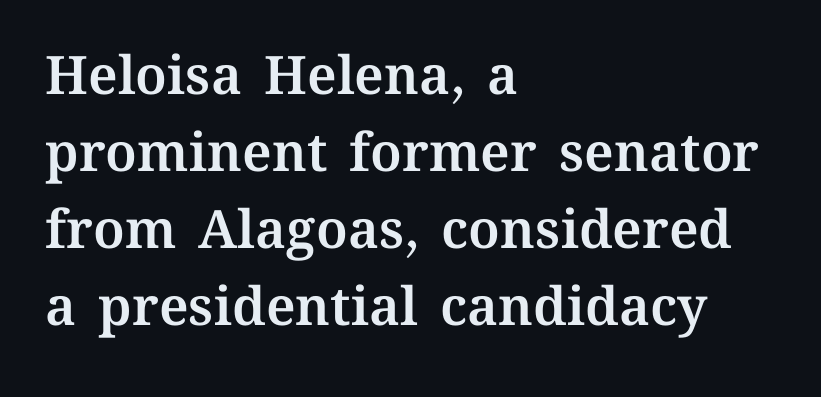
The image shows 53 px text type, upright; set left-aligned, normal line spacing (1.45x), normal letter spacing, not underlined; medium stroke contrast and a medium x-height.
